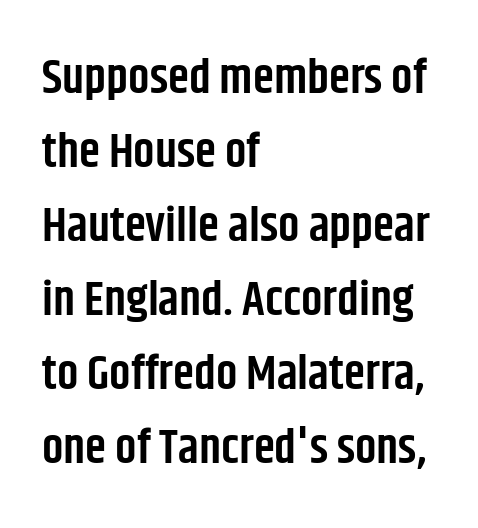
The image shows 48 px semibold, condensed sans-serif type, upright; set left-aligned, normal line spacing (1.54x), normal letter spacing, not underlined; low stroke contrast and a large x-height.
